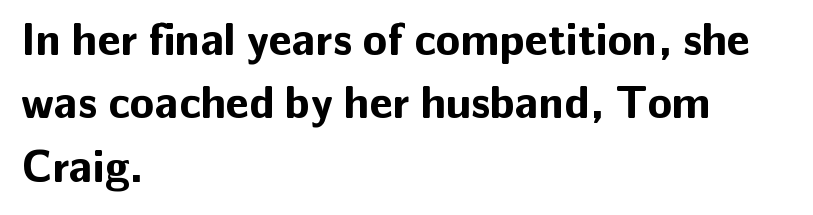
The image shows 45 px bold sans-serif type, upright; set left-aligned, normal line spacing (1.41x), normal letter spacing, not underlined; low stroke contrast and a medium x-height.
